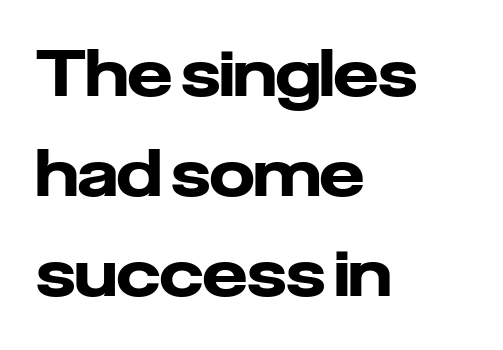
{"serif": "no", "italic": "no", "bold": "yes", "weight": "heavy", "width": "normal", "stroke_contrast": "low", "x_height": "medium", "monospaced": "no", "underline": "no", "align": "left", "line_spacing": "normal", "line_spacing_ratio": 1.59, "letter_spacing": "normal", "letter_spacing_em": 0.0, "glyph_px": 63}
